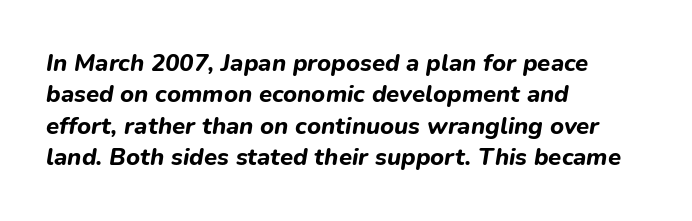
Is the type bold? Yes — the strokes are clearly thick and heavy. Every character sits at an angle, as italics do. Beneath every word, the page is bare. Honestly, the row spacing looks completely unremarkable.
